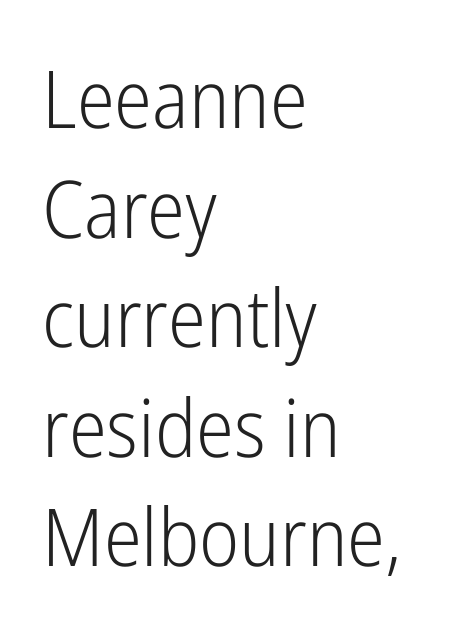
The image shows 80 px light, condensed sans-serif type, upright; set left-aligned, normal line spacing (1.37x), normal letter spacing, not underlined; low stroke contrast and a medium x-height.
